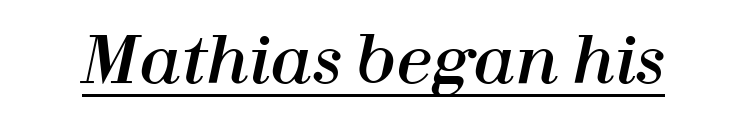
The image shows 64 px text type, italic (leaning right); set normal letter spacing, underlined; high stroke contrast and a medium x-height.
